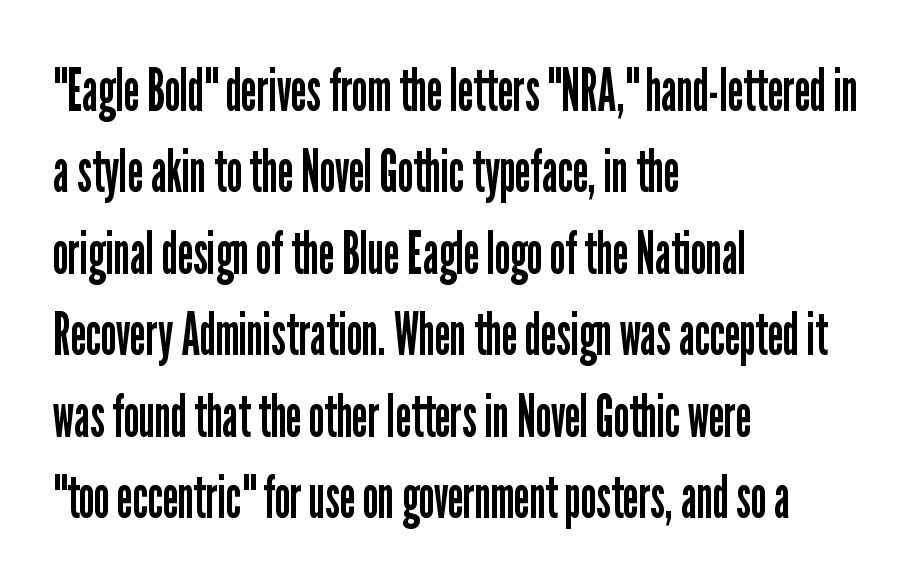
{"serif": "no", "italic": "no", "bold": "no", "weight": "regular", "width": "condensed", "stroke_contrast": "low", "x_height": "medium", "monospaced": "no", "underline": "no", "align": "left", "line_spacing": "normal", "line_spacing_ratio": 1.38, "letter_spacing": "normal", "letter_spacing_em": 0.0, "glyph_px": 59}
